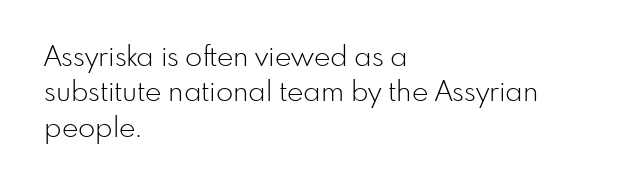
Q: Is the text bold? A: No.
Q: Is the text italic (slanted)? A: No, it is upright.
Q: Is the typeface a serif or a sans-serif typeface? A: Sans-serif.
Q: Is the text underlined? A: No.
Q: How is the paragraph aligned? A: Left-aligned.
Q: Is the spacing between letters normal or unusually wide? A: Normal.
Q: Is the spacing between lines tight, normal or loose? A: Normal.
Q: Width (condensed, normal, or wide)? A: Normal.
Q: Stroke contrast? A: Low.
Q: x-height? A: Small.
Q: Monospaced? A: No.
